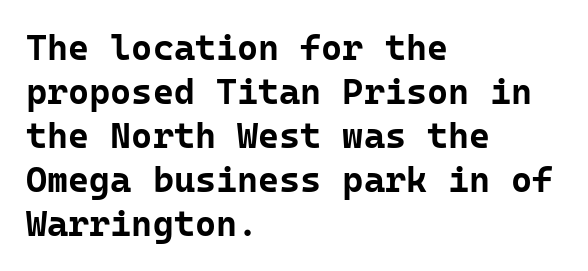
{"serif": "no", "italic": "no", "bold": "yes", "weight": "bold", "width": "normal", "stroke_contrast": "low", "x_height": "medium", "monospaced": "yes", "underline": "no", "align": "left", "line_spacing_ratio": 1.22, "letter_spacing": "normal", "letter_spacing_em": 0.0, "glyph_px": 36}
